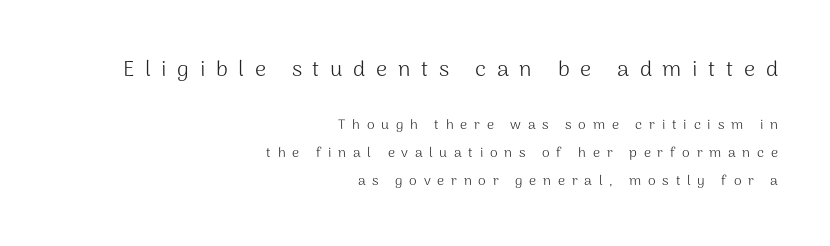
The image shows 22 px text type, upright; set right-aligned, loose line spacing (1.99x), unusually wide letter spacing (+0.48 em), not underlined; the first (top) block is 1.57x larger.
